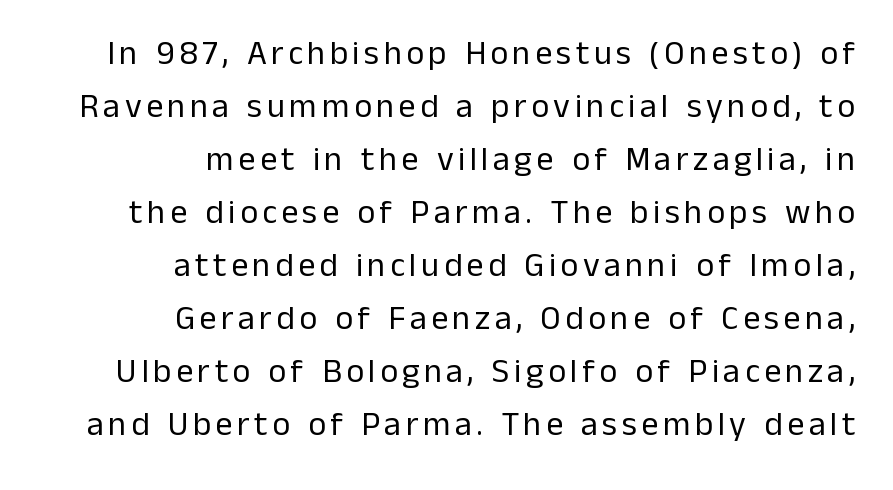
{"serif": "no", "italic": "no", "bold": "no", "weight": "regular", "width": "normal", "stroke_contrast": "low", "x_height": "medium", "monospaced": "no", "underline": "no", "align": "right", "line_spacing": "normal", "line_spacing_ratio": 1.56, "glyph_px": 34}
